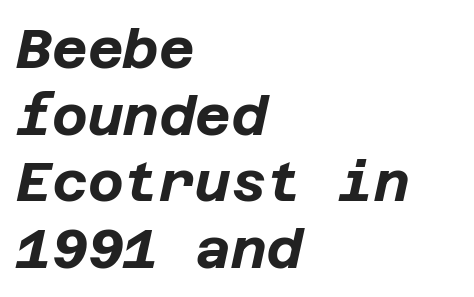
{"italic": "yes", "lean": "right", "slant_degrees": 12, "bold": "yes", "weight": "bold", "width": "normal", "stroke_contrast": "low", "x_height": "large", "underline": "no", "align": "left", "line_spacing_ratio": 1.21, "letter_spacing": "normal", "letter_spacing_em": 0.0, "glyph_px": 55}
